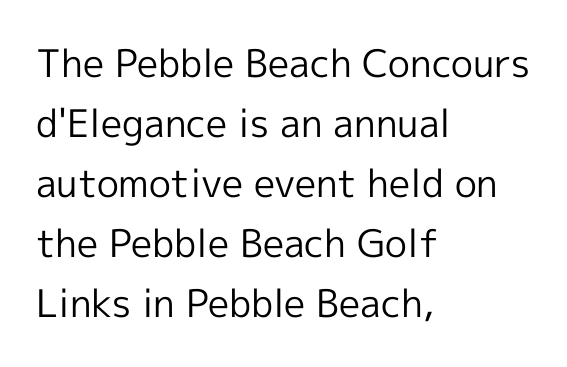
Inter-character spacing is left at the font's built-in metrics. Spacing verdict: proportional, widths tailored to each character. Tall strokes in this sample are plumb rather than angled. The space directly below the letters is spotless.
